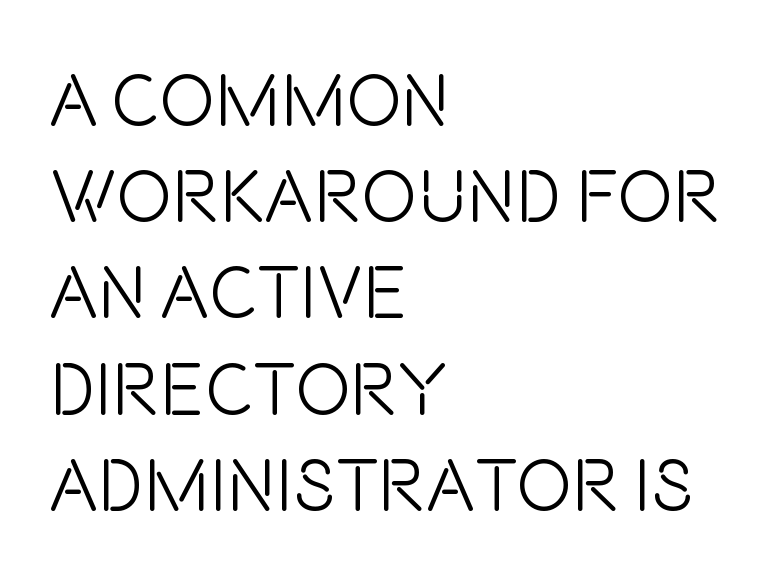
{"serif": "no", "italic": "no", "bold": "no", "weight": "light", "width": "condensed", "stroke_contrast": "low", "x_height": "large", "monospaced": "no", "underline": "no", "align": "left", "line_spacing": "normal", "line_spacing_ratio": 1.3, "letter_spacing": "normal", "letter_spacing_em": 0.0, "glyph_px": 74}
